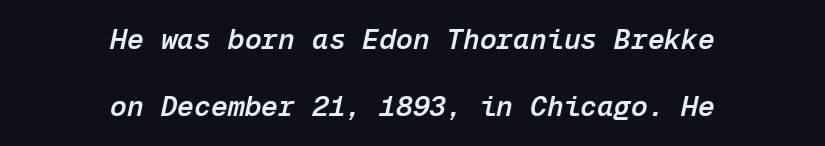
The image shows 28 px semibold type, italic (leaning right), monospaced; set centered, loose line spacing (2.4x), normal letter spacing, not underlined; low stroke contrast and a medium x-height.
